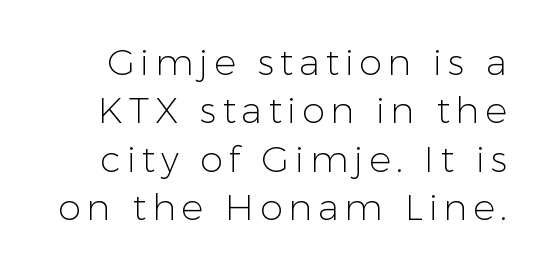
The image shows 37 px light sans-serif type, upright; set normal line spacing (1.31x), not underlined; low stroke contrast and a medium x-height.
